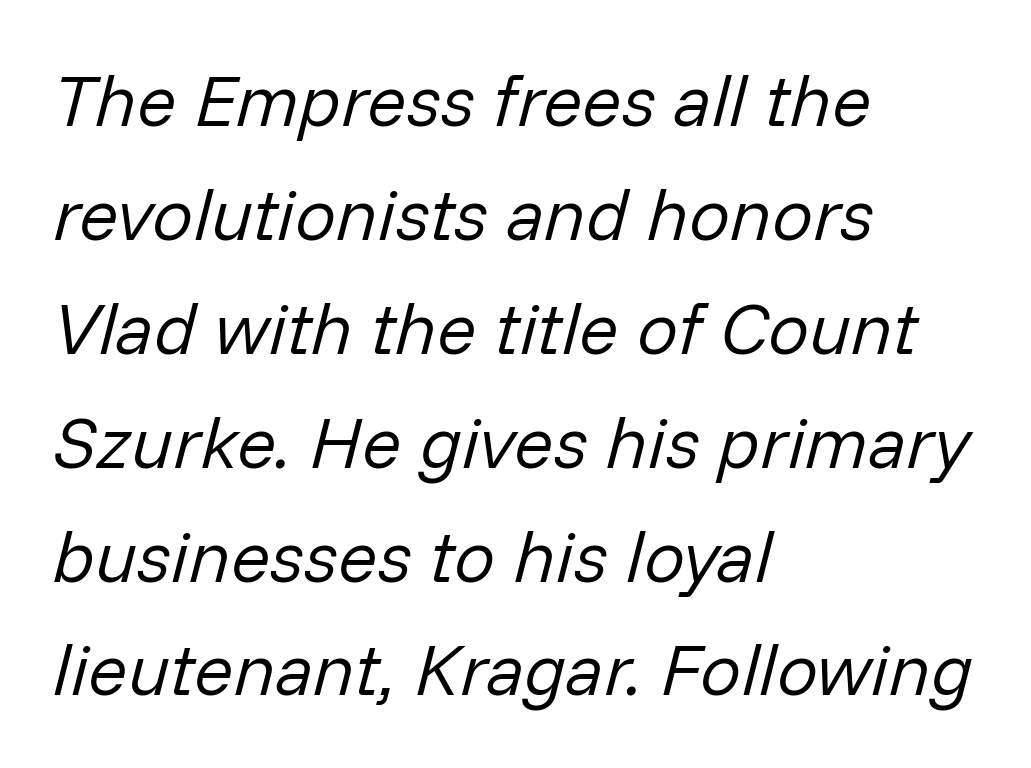
The image shows 73 px regular-weight type, italic (leaning right); set left-aligned, normal line spacing (1.56x), normal letter spacing, not underlined; low stroke contrast and a medium x-height.
